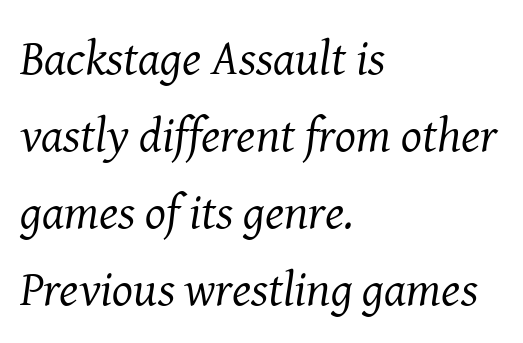
The image shows 49 px regular-weight serif type, italic (leaning right); set left-aligned, normal line spacing (1.57x), normal letter spacing, not underlined; medium stroke contrast and a medium x-height.
